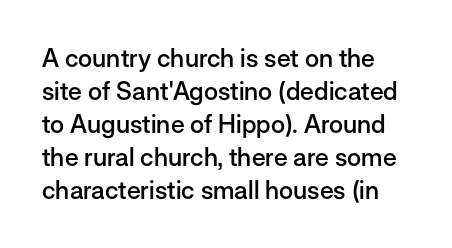
Q: Is the text bold? A: Semi-bold.
Q: Is the text italic (slanted)? A: No, it is upright.
Q: Is the text underlined? A: No.
Q: Is the spacing between letters normal or unusually wide? A: Normal.
Q: Is the spacing between lines tight, normal or loose? A: Normal.
